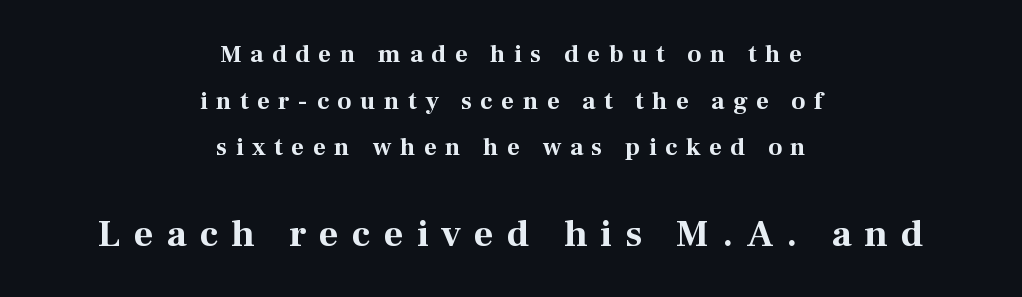
In terms of letterspacing, this is a distinctly airy, spread setting. The font's upright variant was chosen for this text. The characters look thick and weighty, a clear bold. The baseline area is clear. The lines in this sample share a center point and differ in where they start and stop. Note the varied advance widths — an 'i' is clearly narrower than an 'm'.
